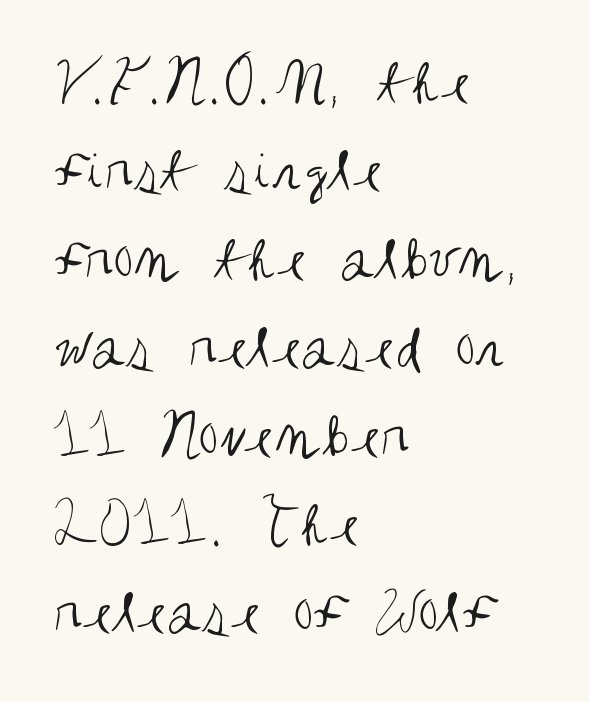
The image shows 65 px regular-weight, condensed sans-serif type; set left-aligned, normal line spacing (1.36x), normal letter spacing, not underlined; medium stroke contrast and a large x-height.
